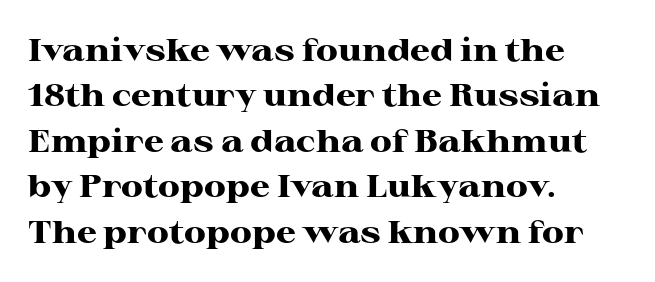
The image shows 32 px heavy, wide serif type, upright; set left-aligned, normal line spacing (1.42x), normal letter spacing, not underlined; high stroke contrast and a medium x-height.
